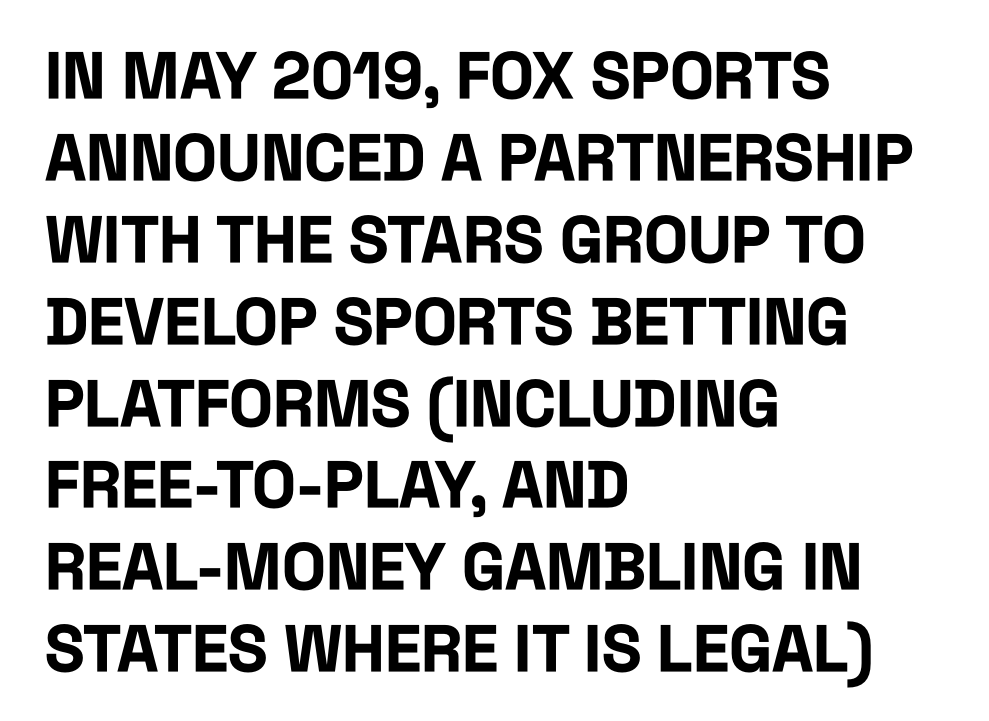
Quick note: interline space is typical. Nope, no serifs anywhere on these letters. Heft: maximum for text — a bold. Spacing verdict: proportional, widths tailored to each character. The rendering anchors every line to the left-hand side.
